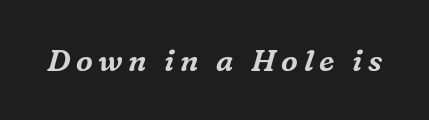
You can tell it's italic because the verticals aren't actually vertical. The passage shown is typed in a proportional face where columns would drift. The face used here is seriffed, in the tradition of book romans. The space directly below the letters is spotless.
